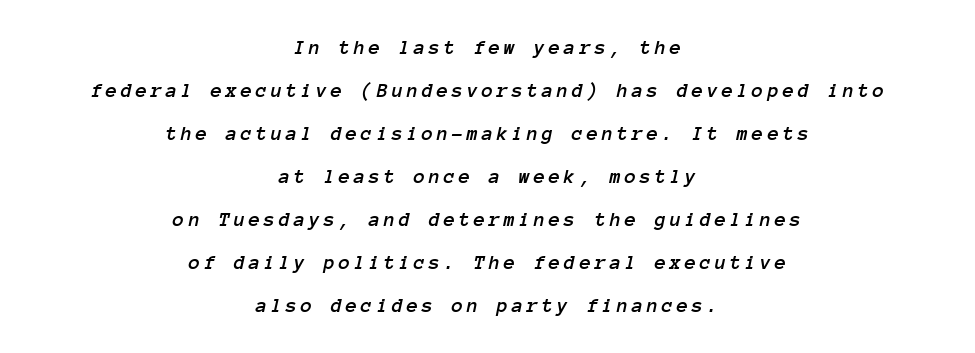
The image shows 21 px text type, italic (leaning right); set centered, loose line spacing (2.05x), not underlined.
